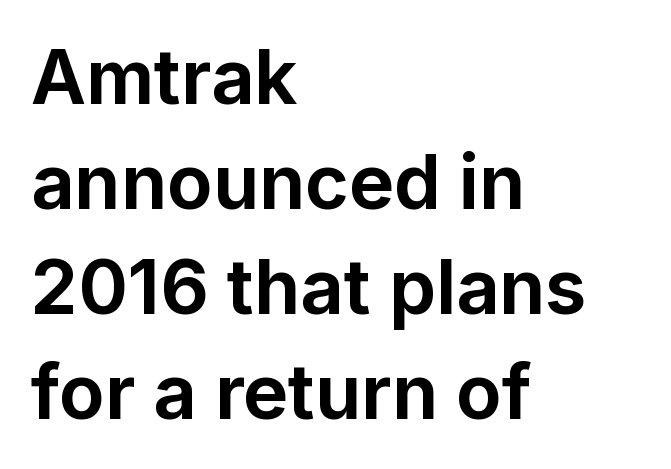
The image shows 75 px bold sans-serif type, upright; set left-aligned, normal line spacing (1.4x), normal letter spacing, not underlined; low stroke contrast and a medium x-height.
